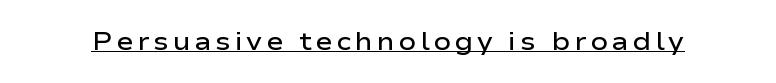
{"italic": "no", "bold": "semi", "underline": "yes", "glyph_px": 26}
